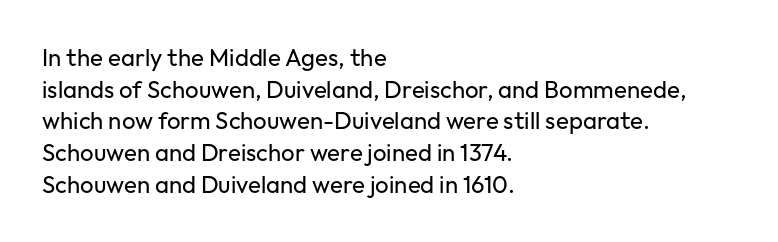
{"italic": "no", "bold": "no", "underline": "no", "align": "left", "line_spacing": "normal", "line_spacing_ratio": 1.32, "letter_spacing": "normal", "letter_spacing_em": 0.0, "glyph_px": 24}
